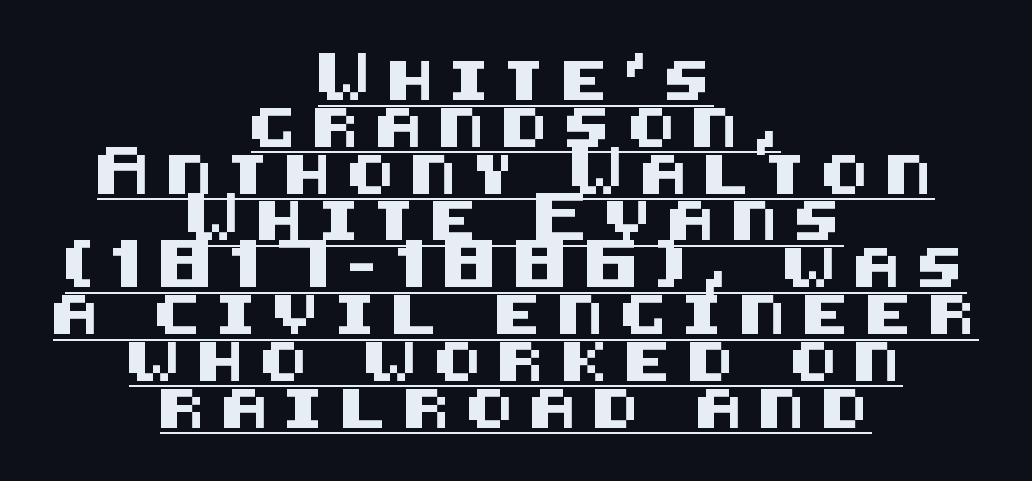
{"serif": "no", "italic": "no", "width": "normal", "stroke_contrast": "medium", "x_height": "large", "underline": "yes", "align": "center", "line_spacing_ratio": 1.2, "letter_spacing": "wide", "letter_spacing_em": 0.42, "glyph_px": 39}
